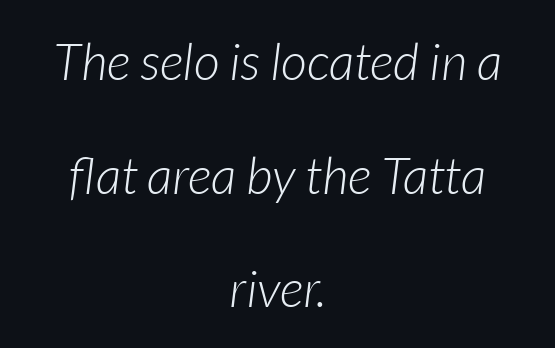
Q: Is the text bold? A: No.
Q: Is the text italic (slanted)? A: Yes, it leans right by about 7 degrees.
Q: Is the text underlined? A: No.
Q: How is the paragraph aligned? A: Centered.
Q: Is the spacing between letters normal or unusually wide? A: Normal.
Q: Is the spacing between lines tight, normal or loose? A: Loose.
Q: Width (condensed, normal, or wide)? A: Normal.
Q: Stroke contrast? A: Low.
Q: x-height? A: Medium.
Q: Monospaced? A: No.
